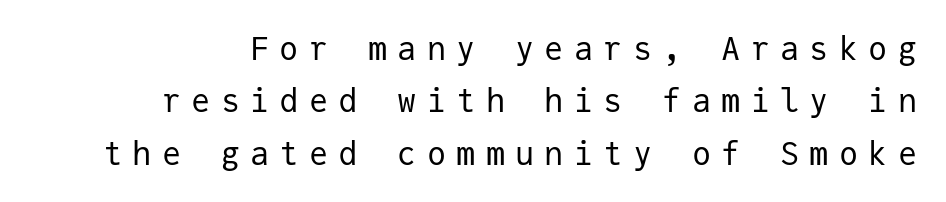
Q: Is the text bold? A: No.
Q: Is the text italic (slanted)? A: No, it is upright.
Q: Is the typeface a serif or a sans-serif typeface? A: Sans-serif.
Q: Is the text underlined? A: No.
Q: Is the spacing between letters normal or unusually wide? A: Unusually wide.
Q: Is the spacing between lines tight, normal or loose? A: Normal.
Q: Width (condensed, normal, or wide)? A: Normal.
Q: Stroke contrast? A: Low.
Q: x-height? A: Medium.
Q: Monospaced? A: Yes.
